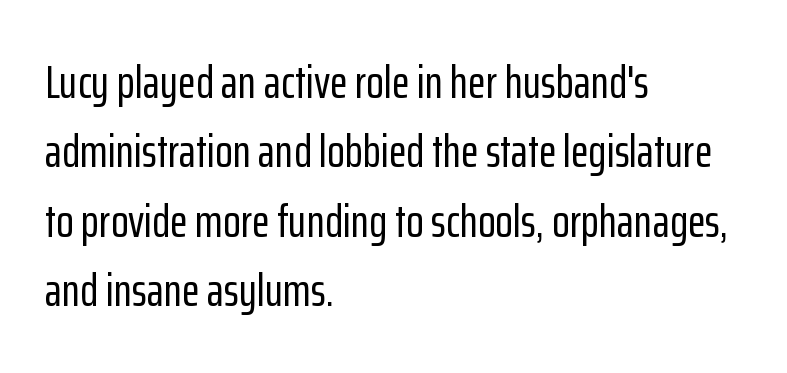
Q: Is the text italic (slanted)? A: No, it is upright.
Q: Is the typeface a serif or a sans-serif typeface? A: Sans-serif.
Q: Is the text underlined? A: No.
Q: How is the paragraph aligned? A: Left-aligned.
Q: Is the spacing between letters normal or unusually wide? A: Normal.
Q: Is the spacing between lines tight, normal or loose? A: Normal.
Q: Width (condensed, normal, or wide)? A: Condensed.
Q: Stroke contrast? A: Low.
Q: x-height? A: Medium.
Q: Monospaced? A: No.
